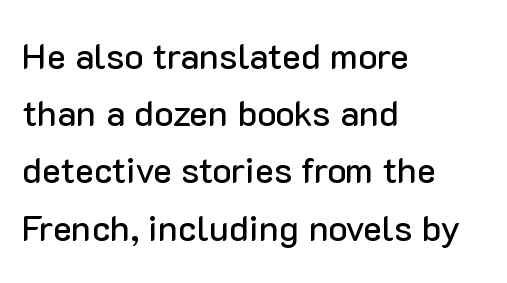
Q: Is the text italic (slanted)? A: No, it is upright.
Q: Is the typeface a serif or a sans-serif typeface? A: Sans-serif.
Q: Is the text underlined? A: No.
Q: How is the paragraph aligned? A: Left-aligned.
Q: Is the spacing between letters normal or unusually wide? A: Normal.
Q: Is the spacing between lines tight, normal or loose? A: Normal.
Q: Width (condensed, normal, or wide)? A: Normal.
Q: Stroke contrast? A: Low.
Q: x-height? A: Medium.
Q: Monospaced? A: No.
